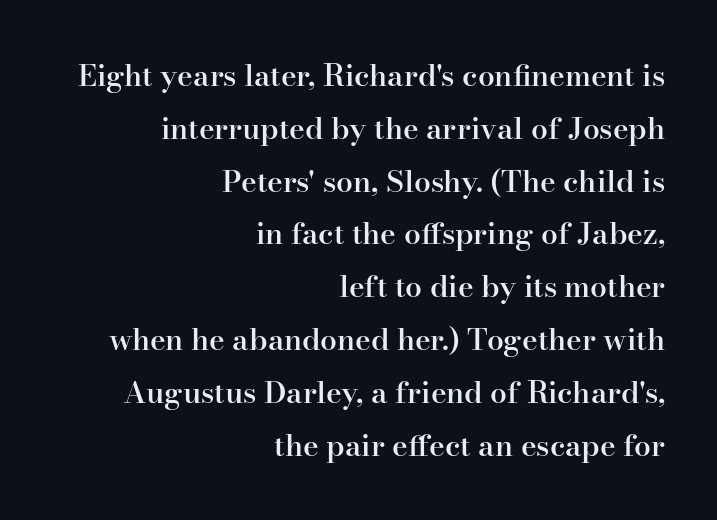
Q: Is the text bold? A: Semi-bold.
Q: Is the text italic (slanted)? A: No, it is upright.
Q: Is the typeface a serif or a sans-serif typeface? A: Serif.
Q: Is the text underlined? A: No.
Q: How is the paragraph aligned? A: Right-aligned.
Q: Is the spacing between letters normal or unusually wide? A: Normal.
Q: Width (condensed, normal, or wide)? A: Normal.
Q: Stroke contrast? A: High.
Q: x-height? A: Small.
Q: Monospaced? A: No.
